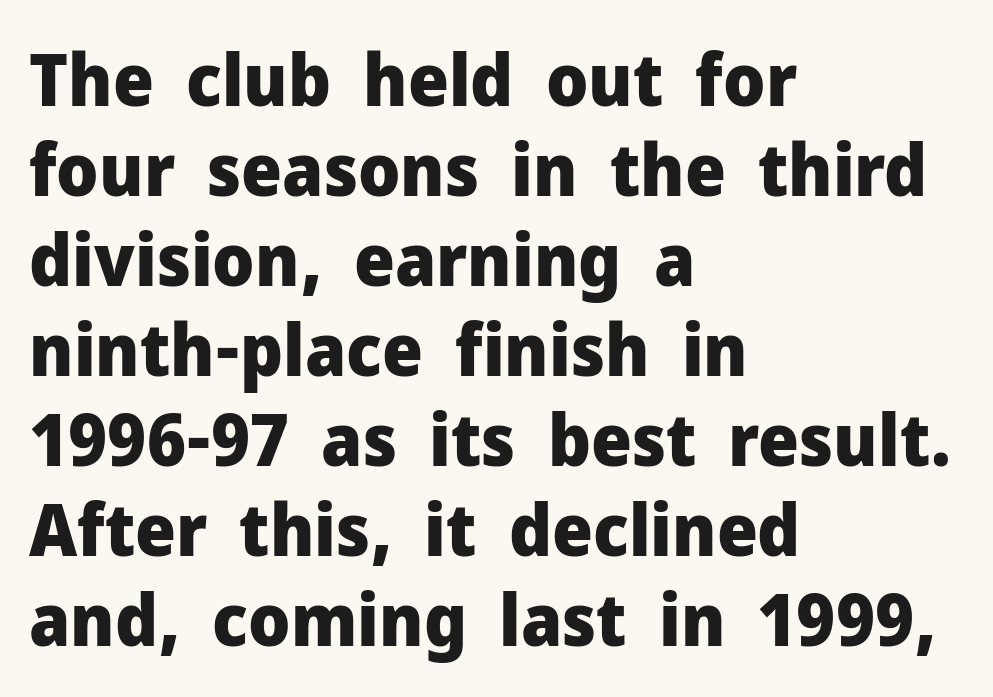
The image shows 72 px heavy sans-serif type, upright; set left-aligned, normal line spacing (1.25x), normal letter spacing, not underlined; low stroke contrast and a medium x-height.
